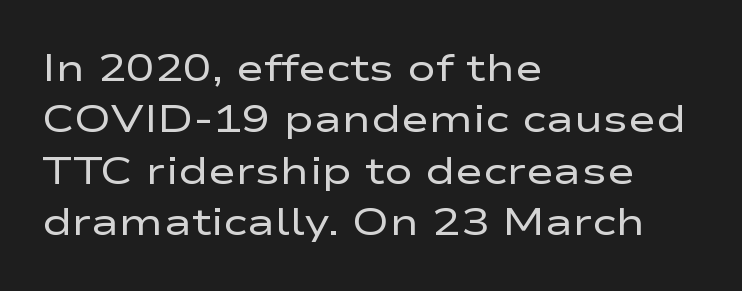
{"serif": "no", "italic": "no", "bold": "no", "weight": "regular", "width": "wide", "stroke_contrast": "low", "x_height": "medium", "monospaced": "no", "underline": "no", "align": "left", "line_spacing": "normal", "line_spacing_ratio": 1.35, "letter_spacing": "normal", "letter_spacing_em": 0.0, "glyph_px": 38}
